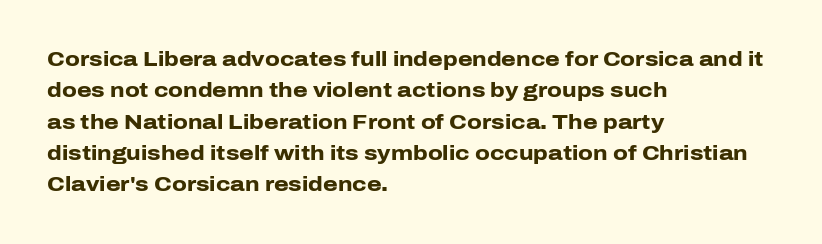
{"italic": "no", "bold": "yes", "underline": "no", "align": "left", "line_spacing": "normal", "line_spacing_ratio": 1.49, "letter_spacing": "normal", "letter_spacing_em": 0.0, "glyph_px": 21}
